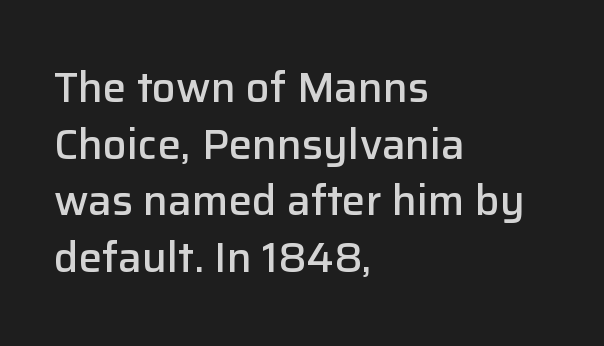
Font category for this specimen: sans-serif. Is the block centered? No — it sits flush against the left margin. Rendered with straight, roman letterforms. Each glyph is drawn with semibold strokes, heavier than normal yet not fully bold.
